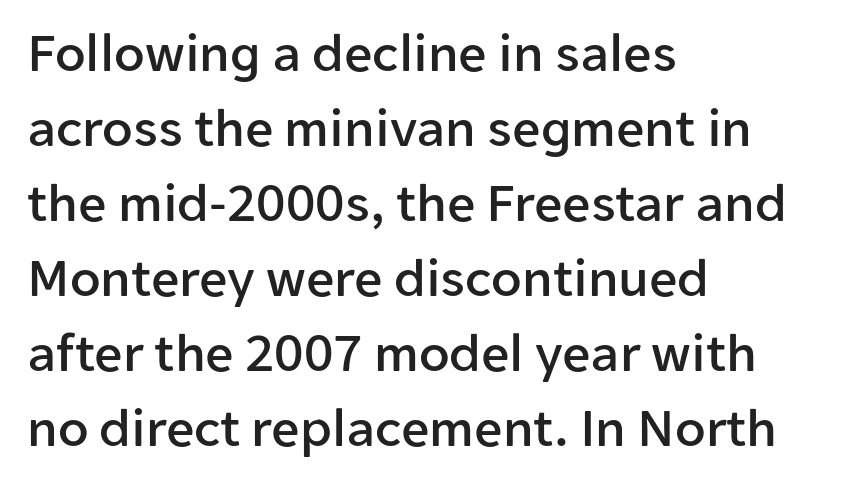
Q: Is the text italic (slanted)? A: No, it is upright.
Q: Is the typeface a serif or a sans-serif typeface? A: Sans-serif.
Q: Is the text underlined? A: No.
Q: How is the paragraph aligned? A: Left-aligned.
Q: Is the spacing between letters normal or unusually wide? A: Normal.
Q: Is the spacing between lines tight, normal or loose? A: Normal.
Q: Width (condensed, normal, or wide)? A: Normal.
Q: Stroke contrast? A: Low.
Q: x-height? A: Medium.
Q: Monospaced? A: No.
